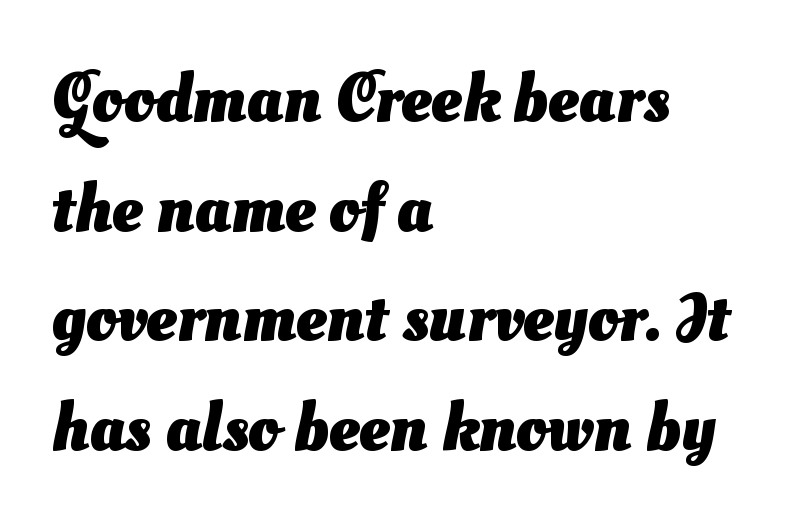
Q: Is the text bold? A: Yes.
Q: Is the typeface a serif or a sans-serif typeface? A: Sans-serif.
Q: Is the text underlined? A: No.
Q: How is the paragraph aligned? A: Left-aligned.
Q: Is the spacing between letters normal or unusually wide? A: Normal.
Q: Is the spacing between lines tight, normal or loose? A: Normal.
Q: Width (condensed, normal, or wide)? A: Normal.
Q: Stroke contrast? A: Medium.
Q: x-height? A: Small.
Q: Monospaced? A: No.
